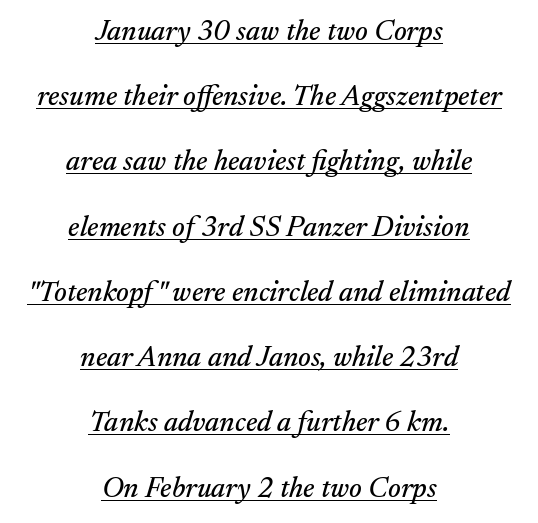
{"serif": "yes", "italic": "yes", "lean": "right", "slant_degrees": 17, "width": "normal", "stroke_contrast": "medium", "x_height": "small", "monospaced": "no", "underline": "yes", "align": "center", "line_spacing": "loose", "line_spacing_ratio": 2.25, "letter_spacing": "normal", "letter_spacing_em": 0.0, "glyph_px": 29}
